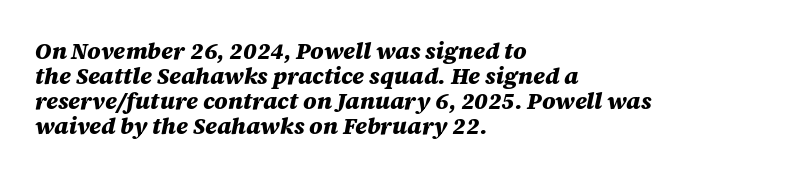
{"italic": "yes", "lean": "right", "slant_degrees": 12, "bold": "yes", "underline": "no", "align": "left", "line_spacing": "tight", "line_spacing_ratio": 1.09, "letter_spacing": "normal", "letter_spacing_em": 0.0, "glyph_px": 23}
